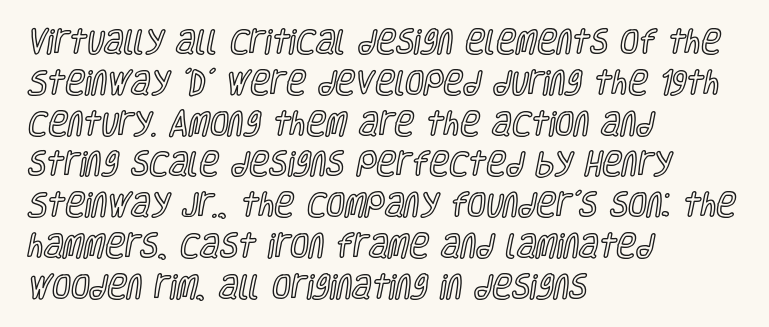
The image shows 27 px text type; set left-aligned, normal line spacing (1.51x), normal letter spacing, not underlined.
